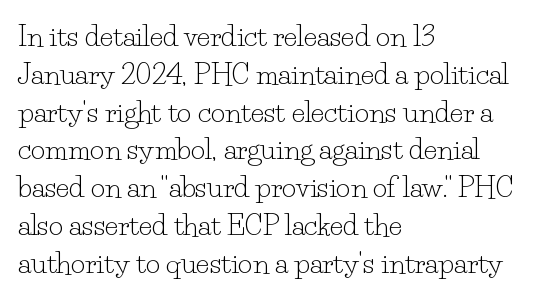
Rows of type keep a routine distance in the vertical direction. A student would call this left alignment; a typographer would say flush left, rag right. Underline: absent. Look at the bottom of the vertical strokes: they flare into serifs here. The gaps between neighbouring characters are ordinary and unremarkable.
